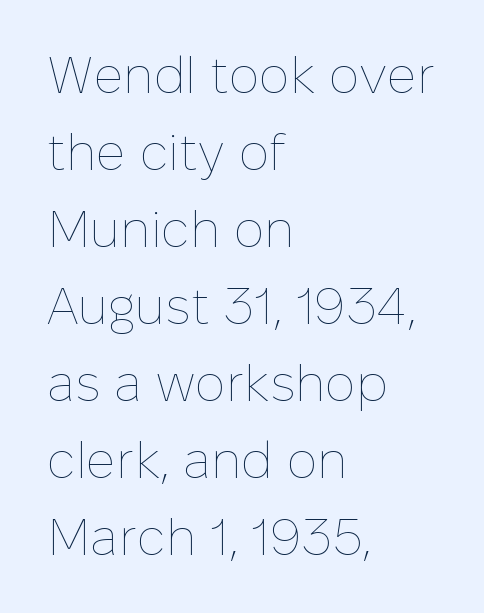
{"italic": "no", "bold": "no", "weight": "thin", "width": "normal", "stroke_contrast": "low", "x_height": "medium", "monospaced": "no", "underline": "no", "align": "left", "line_spacing": "normal", "line_spacing_ratio": 1.51, "letter_spacing": "normal", "letter_spacing_em": 0.0, "glyph_px": 51}
